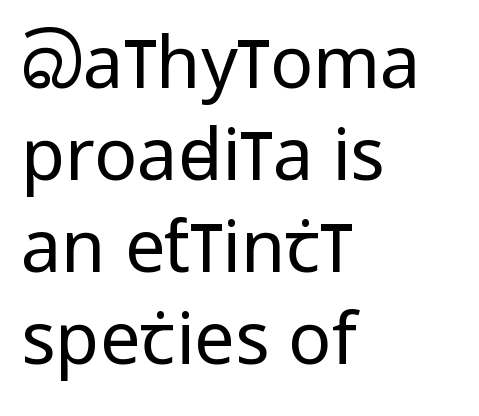
{"serif": "no", "italic": "no", "bold": "no", "weight": "regular", "width": "condensed", "stroke_contrast": "low", "x_height": "large", "monospaced": "no", "underline": "no", "align": "left", "line_spacing": "normal", "line_spacing_ratio": 1.28, "letter_spacing": "normal", "letter_spacing_em": 0.0, "glyph_px": 72}
